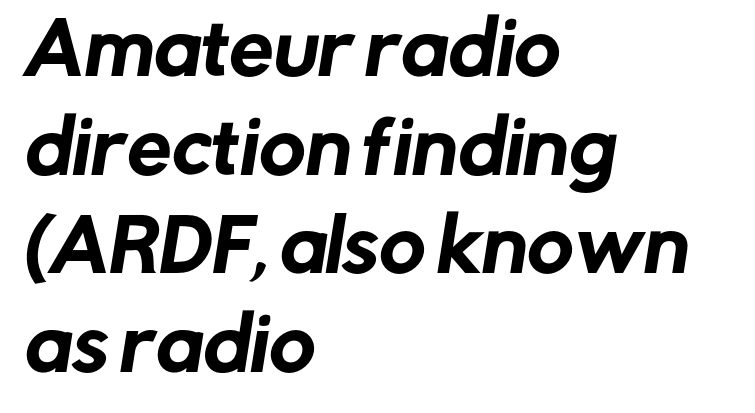
The lines in this sample share a left origin and differ only in where they stop. Letter spacing: default. Nobody drew a line under any word here. Vertically, the passage feels balanced, rows spaced as you'd expect. The designer went with a sans here, leaving each stem footless. Do the characters align in a grid? No, the font is proportional.
